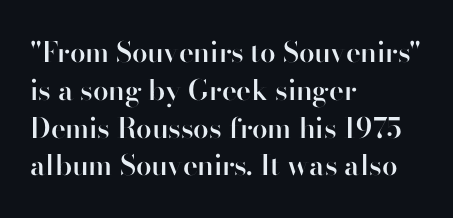
The image shows 28 px semibold sans-serif type, upright; set left-aligned, normal line spacing (1.35x), normal letter spacing, not underlined; high stroke contrast and a small x-height.
